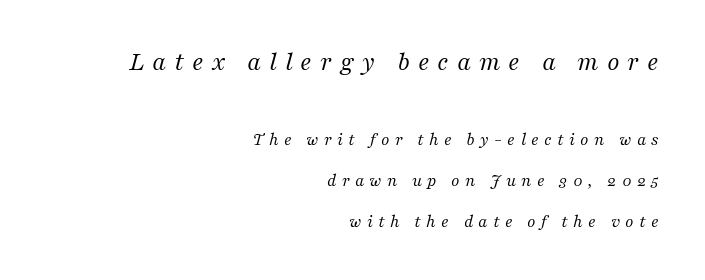
Q: Is the text bold? A: No.
Q: Is the text italic (slanted)? A: Yes, it leans right by about 16 degrees.
Q: Is the text underlined? A: No.
Q: How is the paragraph aligned? A: Right-aligned.
Q: Is the spacing between letters normal or unusually wide? A: Unusually wide.
Q: Is the spacing between lines tight, normal or loose? A: Loose.
Q: Which block of text is set in a larger size, the first (top) or the second (bottom)? A: The first (top) one.
